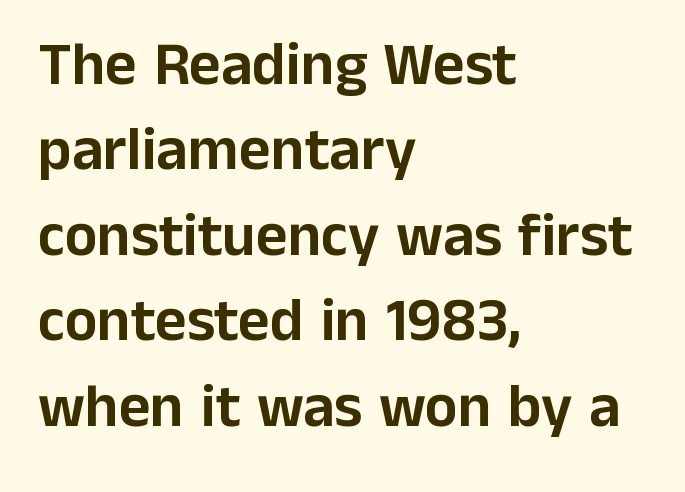
{"serif": "no", "italic": "no", "width": "normal", "stroke_contrast": "low", "x_height": "medium", "monospaced": "no", "underline": "no", "align": "left", "line_spacing": "normal", "line_spacing_ratio": 1.4, "letter_spacing": "normal", "letter_spacing_em": 0.0, "glyph_px": 61}
